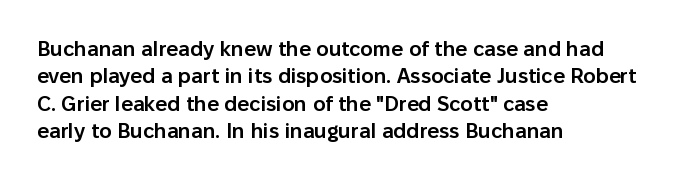
The image shows 21 px text type, upright; set left-aligned, normal line spacing (1.3x), normal letter spacing, not underlined.
